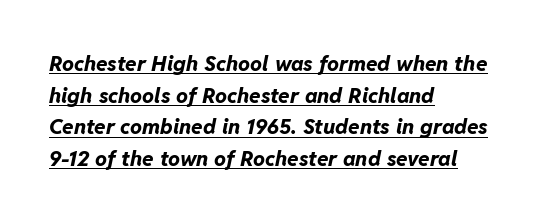
The image shows 21 px bold type, italic (leaning right); set left-aligned, normal line spacing (1.51x), normal letter spacing, underlined.
